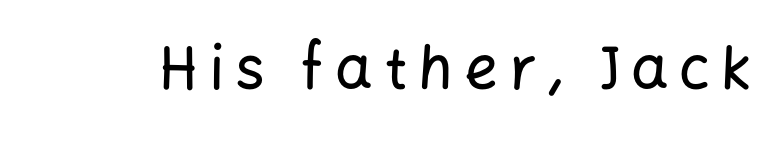
Q: Is the text italic (slanted)? A: No, it is upright.
Q: Is the typeface a serif or a sans-serif typeface? A: Sans-serif.
Q: Is the text underlined? A: No.
Q: Width (condensed, normal, or wide)? A: Normal.
Q: Stroke contrast? A: Low.
Q: x-height? A: Medium.
Q: Monospaced? A: No.
